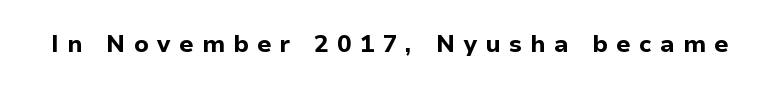
Q: Is the text bold? A: Yes.
Q: Is the text italic (slanted)? A: No, it is upright.
Q: Is the text underlined? A: No.
Q: Is the spacing between letters normal or unusually wide? A: Unusually wide.
